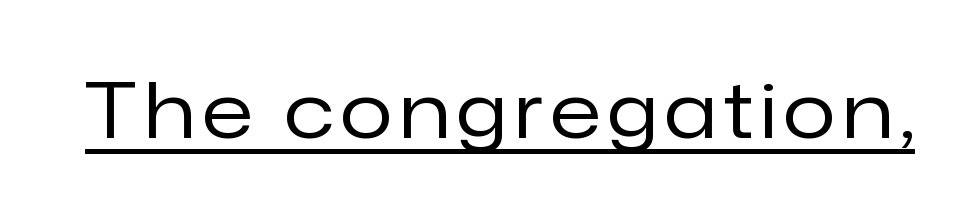
Underlining? Definitely there. Vertical strokes here are truly vertical. Is this a heavy cut? Hardly; it is regular or lighter. Typographically, this falls in the sans-serif category. Character widths vary here, with narrow letters taking less room than wide ones.
